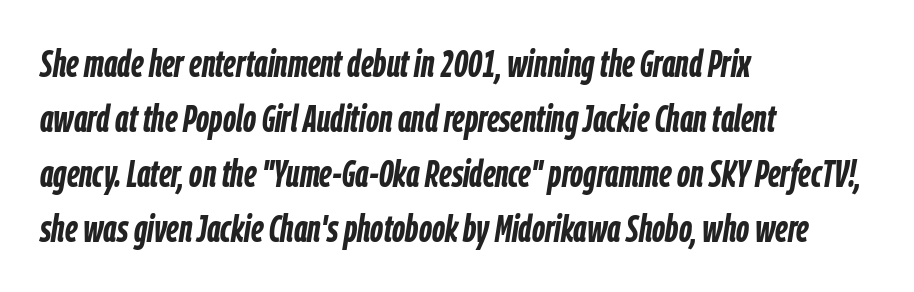
{"italic": "yes", "lean": "right", "slant_degrees": 9, "bold": "yes", "weight": "semibold", "width": "condensed", "stroke_contrast": "low", "x_height": "medium", "monospaced": "no", "underline": "no", "align": "left", "line_spacing": "normal", "line_spacing_ratio": 1.45, "letter_spacing": "normal", "letter_spacing_em": 0.0, "glyph_px": 38}
